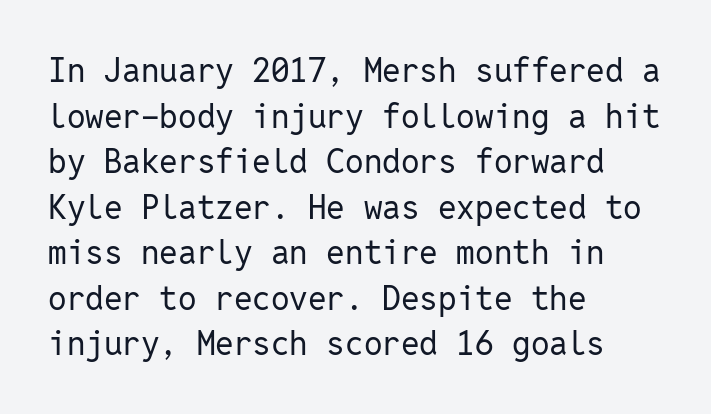
Q: Is the text bold? A: No.
Q: Is the text italic (slanted)? A: No, it is upright.
Q: Is the typeface a serif or a sans-serif typeface? A: Sans-serif.
Q: Is the text underlined? A: No.
Q: How is the paragraph aligned? A: Left-aligned.
Q: Is the spacing between letters normal or unusually wide? A: Normal.
Q: Is the spacing between lines tight, normal or loose? A: Normal.
Q: Width (condensed, normal, or wide)? A: Normal.
Q: Stroke contrast? A: Low.
Q: x-height? A: Medium.
Q: Monospaced? A: Yes.
